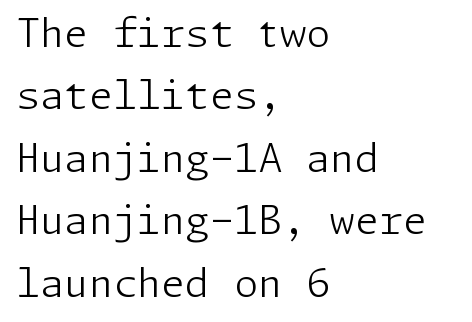
{"serif": "no", "italic": "no", "bold": "no", "weight": "light", "width": "normal", "stroke_contrast": "low", "x_height": "medium", "underline": "no", "align": "left", "line_spacing": "normal", "line_spacing_ratio": 1.6, "letter_spacing": "normal", "letter_spacing_em": 0.0, "glyph_px": 39}
